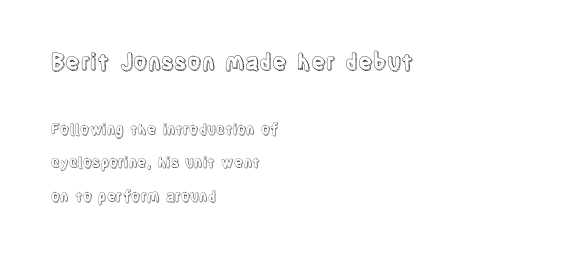
{"italic": "no", "underline": "no", "align": "left", "line_spacing": "loose", "line_spacing_ratio": 2.41, "letter_spacing": "normal", "letter_spacing_em": 0.0, "larger_block": "first", "size_ratio": 1.57, "glyph_px": 22}
